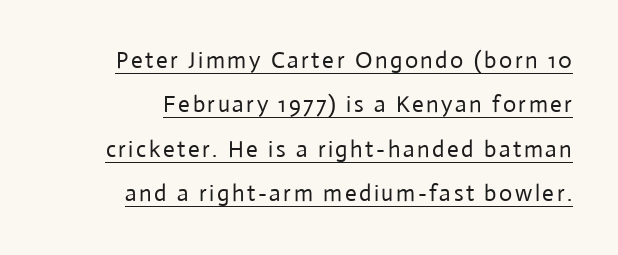
{"italic": "no", "bold": "no", "underline": "yes", "align": "right", "line_spacing": "loose", "line_spacing_ratio": 1.93, "glyph_px": 23}
